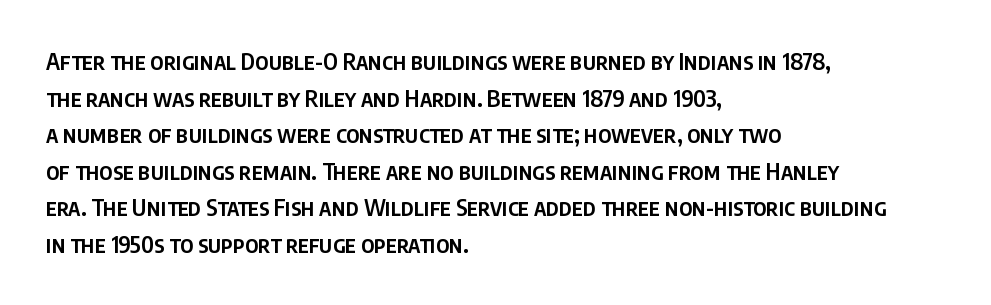
The type is set solid horizontally, with unmodified tracking. Visually the block forms a straight wall on the left and a jagged coastline on the right. Does the lettering tilt? It doesn't — this is upright. Baseline-to-baseline distance is the conventional proportion of letter height. Anything drawn beneath the words? Only blank space.
